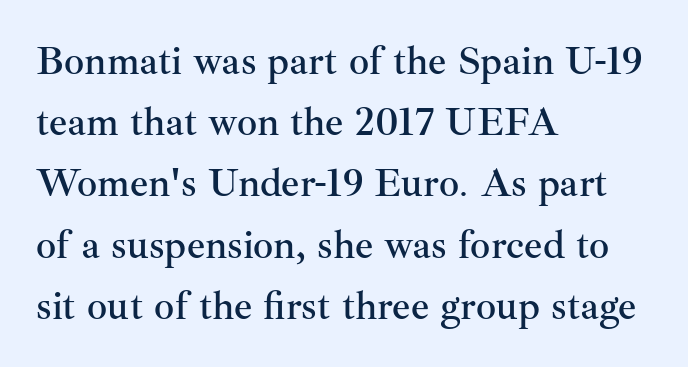
Q: Is the text italic (slanted)? A: No, it is upright.
Q: Is the typeface a serif or a sans-serif typeface? A: Serif.
Q: Is the text underlined? A: No.
Q: How is the paragraph aligned? A: Left-aligned.
Q: Is the spacing between letters normal or unusually wide? A: Normal.
Q: Is the spacing between lines tight, normal or loose? A: Normal.
Q: Width (condensed, normal, or wide)? A: Normal.
Q: Stroke contrast? A: Medium.
Q: x-height? A: Small.
Q: Monospaced? A: No.
